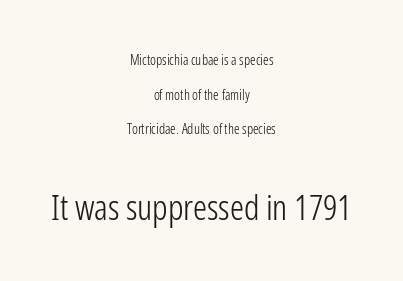
The image shows 35 px light, condensed sans-serif type, upright; set centered, loose line spacing (2.47x), normal letter spacing, not underlined; the second (bottom) block is 2.5x larger; low stroke contrast and a medium x-height.
